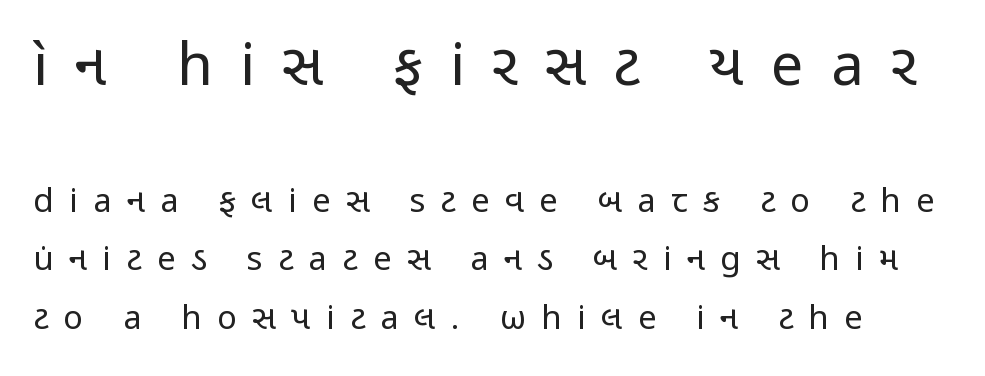
Underline: absent. The passage shown has open, widely tracked lettering throughout. This rendering employs a face without finishing strokes, i.e., a sans-serif. Note the varied advance widths — an 'i' is clearly narrower than an 'm'.
